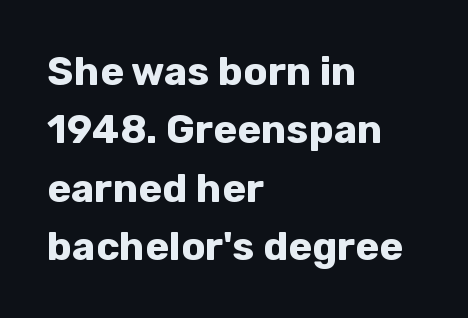
{"serif": "no", "italic": "no", "bold": "yes", "weight": "bold", "width": "normal", "stroke_contrast": "low", "x_height": "medium", "monospaced": "no", "underline": "no", "align": "left", "line_spacing": "normal", "line_spacing_ratio": 1.46, "letter_spacing": "normal", "letter_spacing_em": 0.0, "glyph_px": 40}
